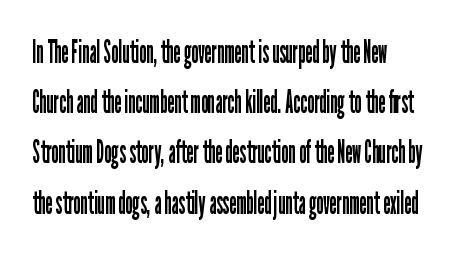
Q: Is the text bold? A: No.
Q: Is the text italic (slanted)? A: No, it is upright.
Q: Is the typeface a serif or a sans-serif typeface? A: Sans-serif.
Q: Is the text underlined? A: No.
Q: How is the paragraph aligned? A: Left-aligned.
Q: Is the spacing between letters normal or unusually wide? A: Normal.
Q: Is the spacing between lines tight, normal or loose? A: Normal.
Q: Width (condensed, normal, or wide)? A: Condensed.
Q: Stroke contrast? A: Low.
Q: x-height? A: Medium.
Q: Monospaced? A: No.
